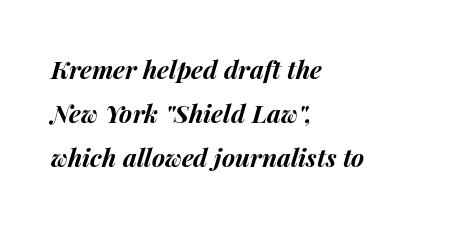
The image shows 25 px bold type, italic (leaning right); set left-aligned, line spacing 1.76x, normal letter spacing, not underlined.
